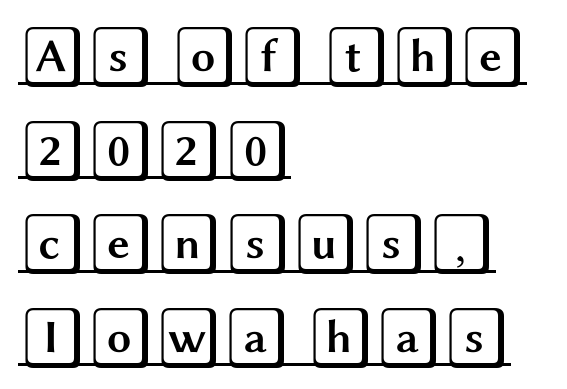
The image shows 62 px wide type, upright; set left-aligned, normal line spacing (1.51x), normal letter spacing, underlined; a large x-height.
